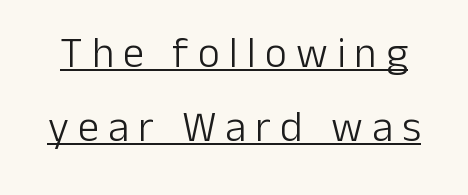
Q: Is the text bold? A: No.
Q: Is the text italic (slanted)? A: No, it is upright.
Q: Is the typeface a serif or a sans-serif typeface? A: Sans-serif.
Q: Is the text underlined? A: Yes.
Q: Is the spacing between letters normal or unusually wide? A: Unusually wide.
Q: Width (condensed, normal, or wide)? A: Normal.
Q: Stroke contrast? A: Low.
Q: x-height? A: Medium.
Q: Monospaced? A: No.
